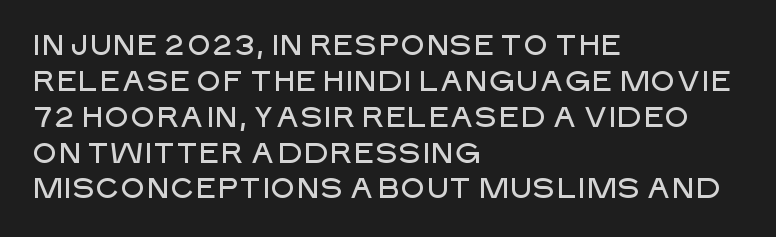
{"serif": "no", "italic": "no", "width": "normal", "stroke_contrast": "low", "x_height": "large", "monospaced": "no", "underline": "no", "align": "left", "line_spacing": "normal", "line_spacing_ratio": 1.28, "letter_spacing": "normal", "letter_spacing_em": 0.0, "glyph_px": 28}
